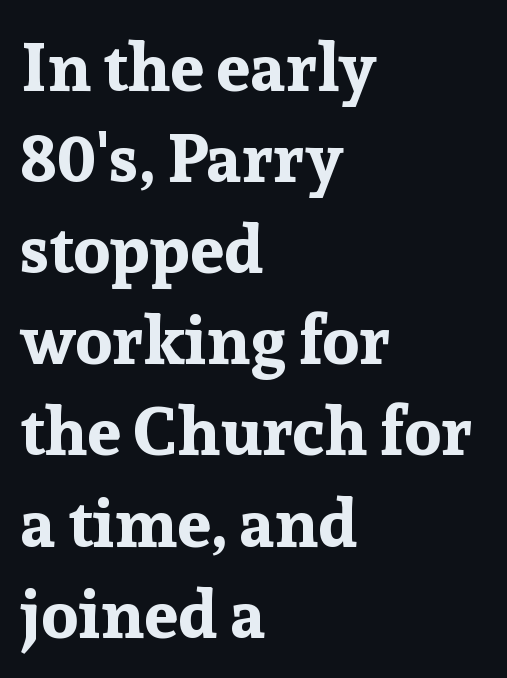
{"serif": "yes", "italic": "no", "bold": "yes", "weight": "bold", "width": "normal", "stroke_contrast": "low", "x_height": "medium", "monospaced": "no", "underline": "no", "align": "left", "line_spacing": "normal", "line_spacing_ratio": 1.34, "letter_spacing": "normal", "letter_spacing_em": 0.0, "glyph_px": 68}
